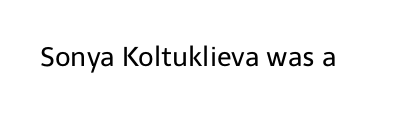
Has an underline been added? It has not. The type is set solid horizontally, with unmodified tracking. The characters are drawn with everyday or finer stroke widths. Every character sits straight up, as roman type does.
